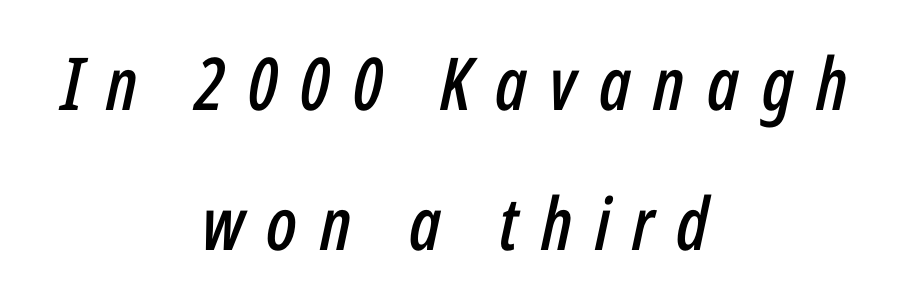
The image shows 73 px condensed type, italic (leaning right); set centered, loose line spacing (1.92x), unusually wide letter spacing (+0.31 em), not underlined; low stroke contrast and a medium x-height.
